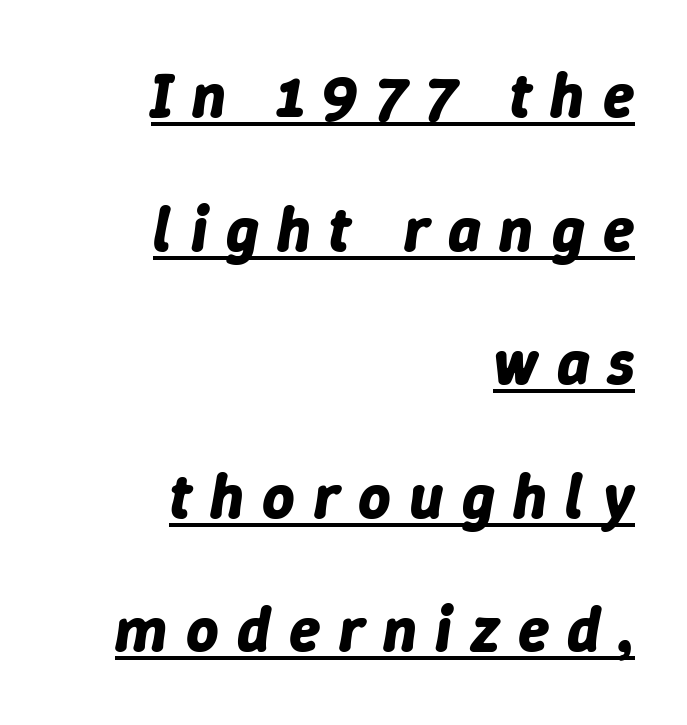
{"italic": "yes", "lean": "right", "slant_degrees": 9, "bold": "yes", "weight": "bold", "width": "normal", "stroke_contrast": "low", "x_height": "medium", "monospaced": "no", "underline": "yes", "align": "right", "line_spacing": "loose", "line_spacing_ratio": 2.12, "letter_spacing": "wide", "letter_spacing_em": 0.29, "glyph_px": 63}
